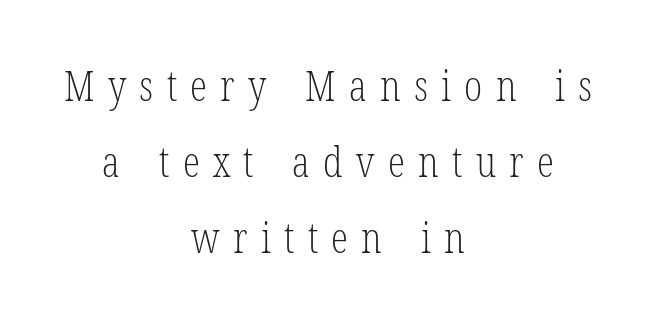
{"serif": "yes", "italic": "no", "bold": "no", "weight": "light", "width": "condensed", "stroke_contrast": "low", "x_height": "medium", "monospaced": "no", "underline": "no", "align": "center", "line_spacing_ratio": 1.77, "letter_spacing": "wide", "letter_spacing_em": 0.31, "glyph_px": 43}
